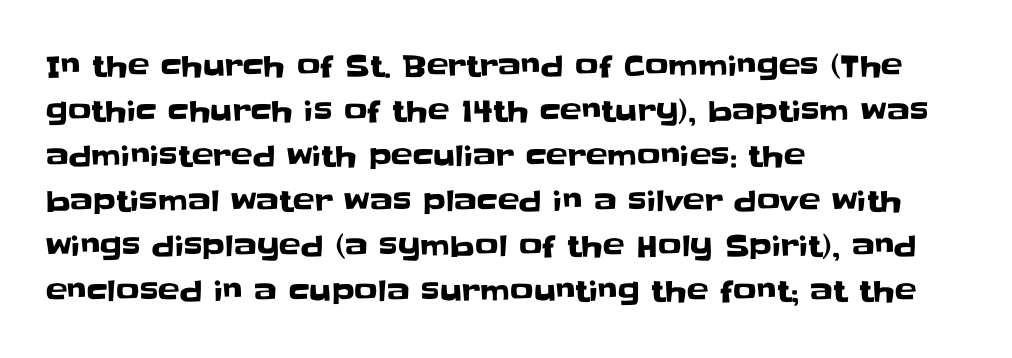
{"serif": "no", "italic": "no", "width": "normal", "stroke_contrast": "low", "x_height": "large", "monospaced": "no", "underline": "no", "align": "left", "line_spacing": "normal", "line_spacing_ratio": 1.55, "letter_spacing": "normal", "letter_spacing_em": 0.0, "glyph_px": 29}
